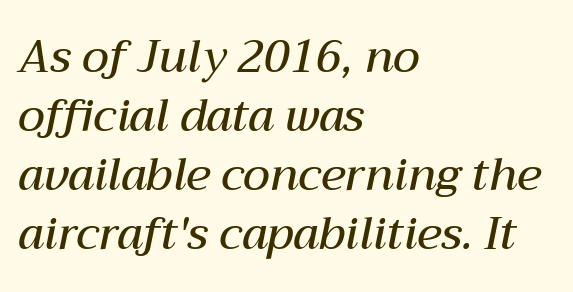
{"italic": "yes", "lean": "right", "slant_degrees": 12, "bold": "semi", "weight": "semibold", "width": "normal", "stroke_contrast": "medium", "x_height": "medium", "monospaced": "no", "underline": "no", "align": "left", "line_spacing": "normal", "line_spacing_ratio": 1.31, "letter_spacing": "normal", "letter_spacing_em": 0.0, "glyph_px": 45}
